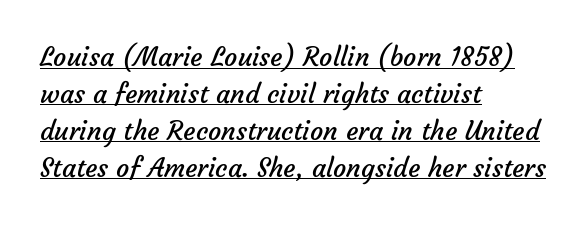
The image shows 26 px text type; set left-aligned, normal line spacing (1.42x), normal letter spacing, underlined.
